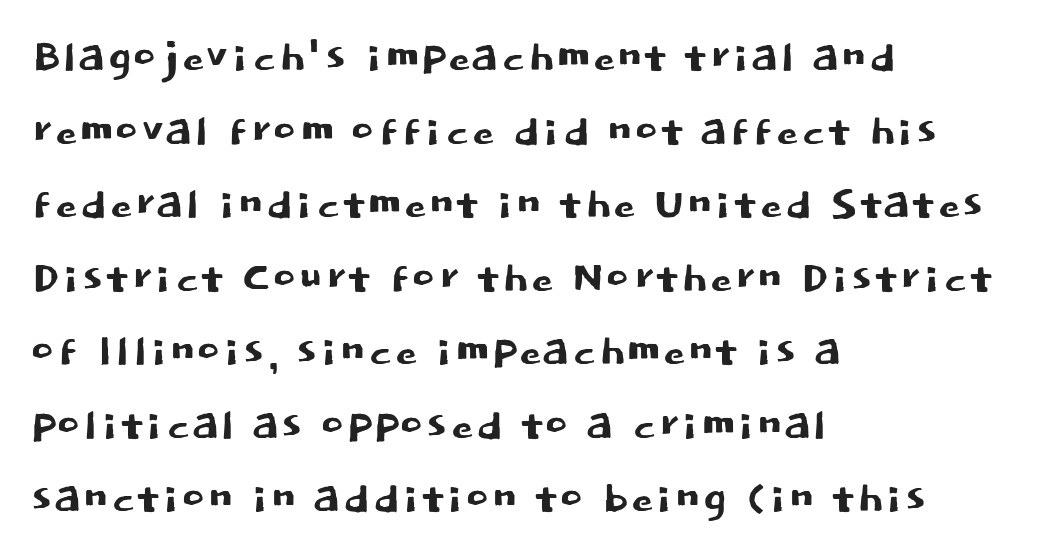
Honestly, the letter spacing is just normal — you wouldn't notice it. Is this a fixed-width face? No — the glyphs have proportional, varying widths. Posture: vertical. The space beneath each line is pristine and unruled. The text block is weighted toward the left margin, trailing off unevenly rightward. Evenly set lines give the paragraph a standard silhouette.
